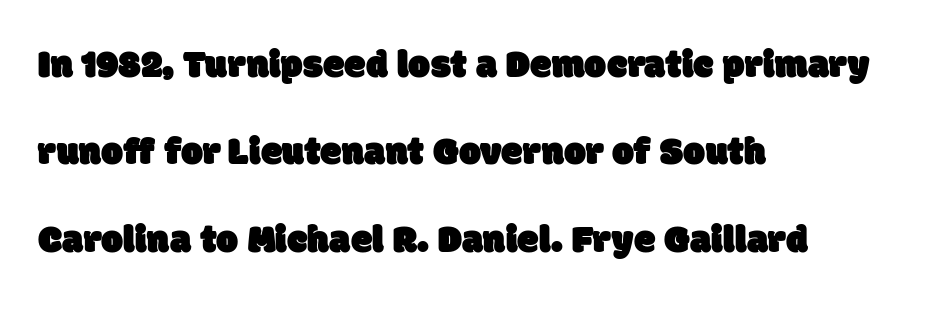
{"serif": "no", "width": "normal", "stroke_contrast": "low", "x_height": "large", "monospaced": "no", "underline": "no", "align": "left", "line_spacing": "loose", "line_spacing_ratio": 2.24, "letter_spacing": "normal", "letter_spacing_em": 0.0, "glyph_px": 39}
